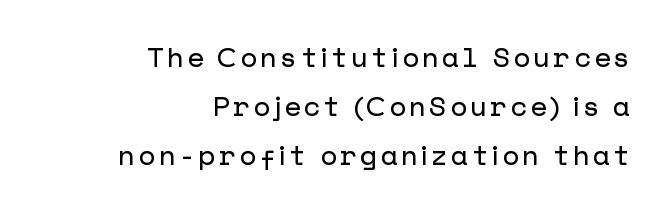
The image shows 27 px text type, upright; set right-aligned, line spacing 1.81x, not underlined.
